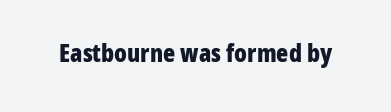
Underlining? Definitely not there. Strong, thick strokes mark this as bold type. This sample uses an upright cut, with every glyph sitting square on the baseline. A typesetter would call this zero additional tracking.
